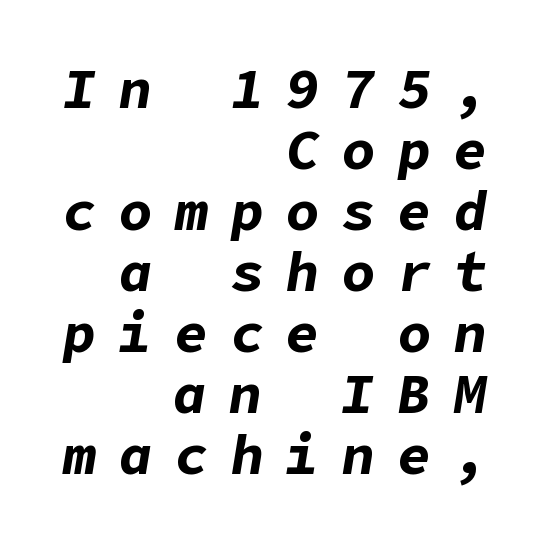
Q: Is the text bold? A: Yes.
Q: Is the text italic (slanted)? A: Yes, it leans right by about 9 degrees.
Q: Is the text underlined? A: No.
Q: How is the paragraph aligned? A: Right-aligned.
Q: Is the spacing between letters normal or unusually wide? A: Unusually wide.
Q: Is the spacing between lines tight, normal or loose? A: Tight.
Q: Width (condensed, normal, or wide)? A: Normal.
Q: Stroke contrast? A: Low.
Q: x-height? A: Medium.
